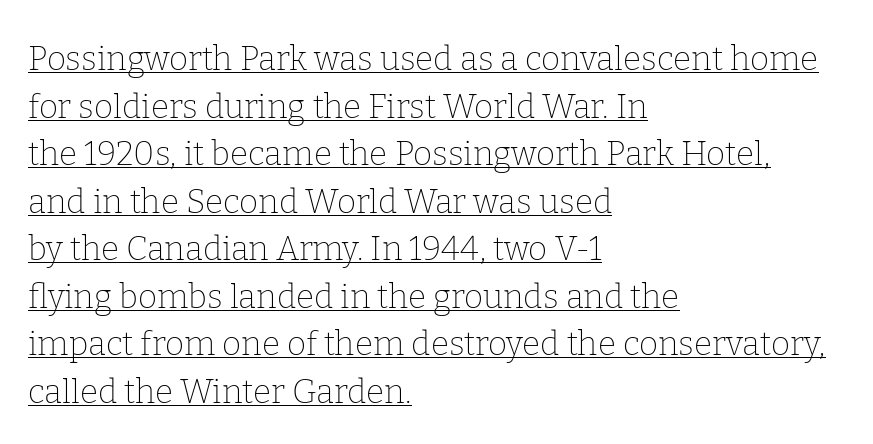
The weight tops out at a normal text grade. The passage shown is typeset with a serif family. This is the regular roman posture of the typeface. The lines in this sample share a left origin and differ only in where they stop. Each letter keeps its own natural width here, so spacing adapts to shape.
